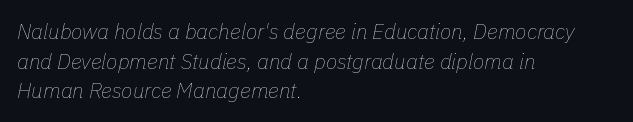
Q: Is the text bold? A: No.
Q: Is the text italic (slanted)? A: Yes, it leans right by about 11 degrees.
Q: Is the text underlined? A: No.
Q: How is the paragraph aligned? A: Left-aligned.
Q: Is the spacing between letters normal or unusually wide? A: Normal.
Q: Is the spacing between lines tight, normal or loose? A: Normal.
